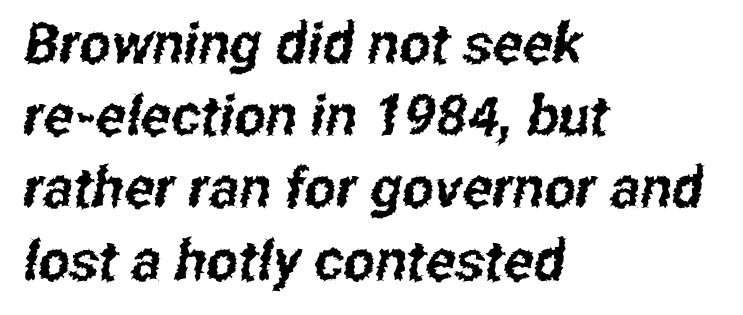
{"serif": "no", "width": "condensed", "stroke_contrast": "low", "x_height": "medium", "monospaced": "no", "underline": "no", "align": "left", "line_spacing": "normal", "line_spacing_ratio": 1.29, "letter_spacing": "normal", "letter_spacing_em": 0.0, "glyph_px": 56}
